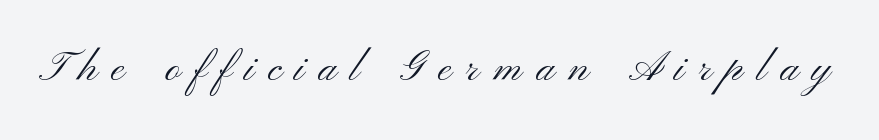
The image shows 41 px light, wide sans-serif type; set unusually wide letter spacing (+0.34 em), not underlined; medium stroke contrast and a small x-height.
